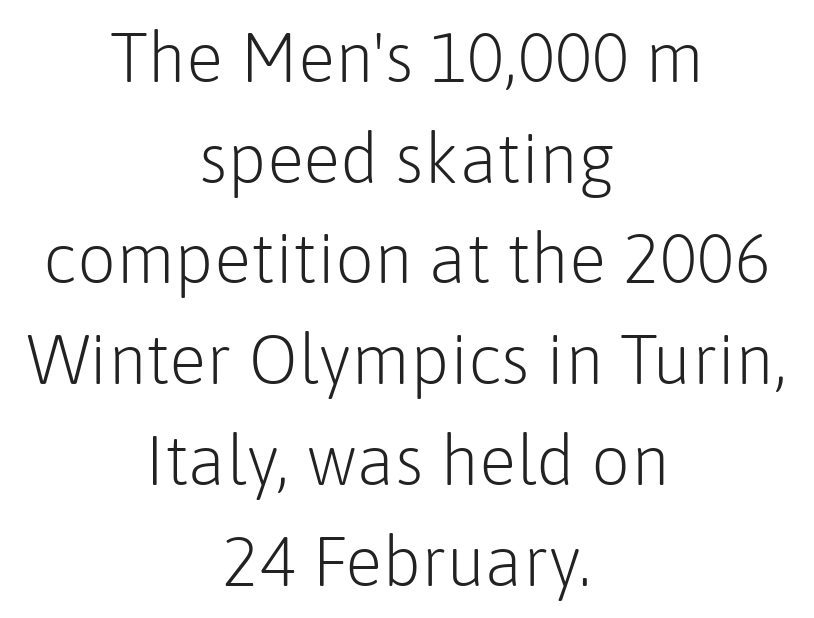
{"serif": "no", "italic": "no", "bold": "no", "weight": "light", "width": "normal", "stroke_contrast": "low", "x_height": "medium", "monospaced": "no", "underline": "no", "align": "center", "line_spacing": "normal", "line_spacing_ratio": 1.46, "letter_spacing": "normal", "letter_spacing_em": 0.0, "glyph_px": 69}
